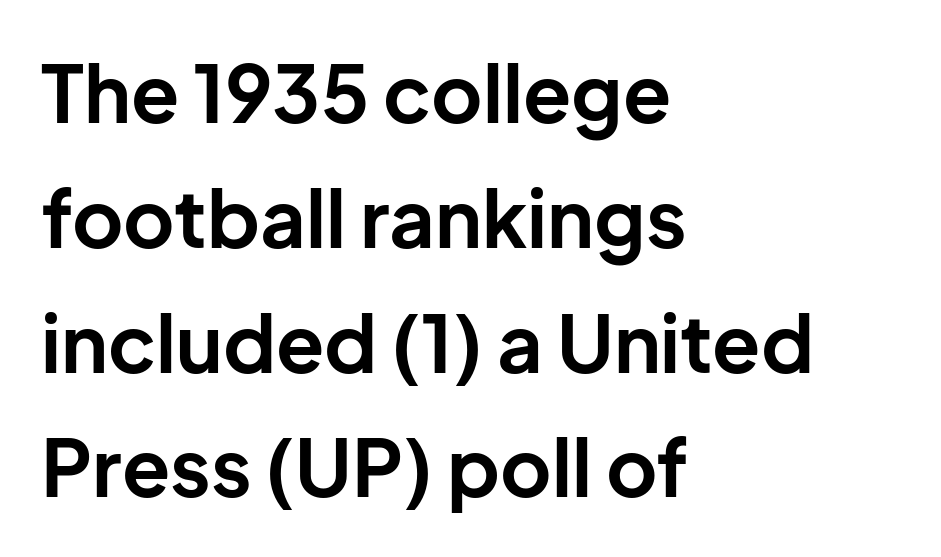
Q: Is the text bold? A: Yes.
Q: Is the text italic (slanted)? A: No, it is upright.
Q: Is the typeface a serif or a sans-serif typeface? A: Sans-serif.
Q: Is the text underlined? A: No.
Q: How is the paragraph aligned? A: Left-aligned.
Q: Is the spacing between letters normal or unusually wide? A: Normal.
Q: Is the spacing between lines tight, normal or loose? A: Normal.
Q: Width (condensed, normal, or wide)? A: Normal.
Q: Stroke contrast? A: Low.
Q: x-height? A: Medium.
Q: Monospaced? A: No.
